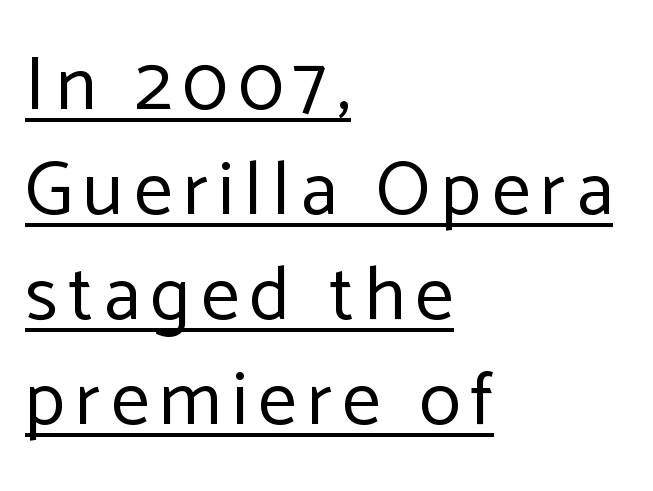
Q: Is the text bold? A: No.
Q: Is the text italic (slanted)? A: No, it is upright.
Q: Is the typeface a serif or a sans-serif typeface? A: Sans-serif.
Q: Is the text underlined? A: Yes.
Q: How is the paragraph aligned? A: Left-aligned.
Q: Is the spacing between lines tight, normal or loose? A: Normal.
Q: Width (condensed, normal, or wide)? A: Normal.
Q: Stroke contrast? A: Low.
Q: x-height? A: Medium.
Q: Monospaced? A: No.
